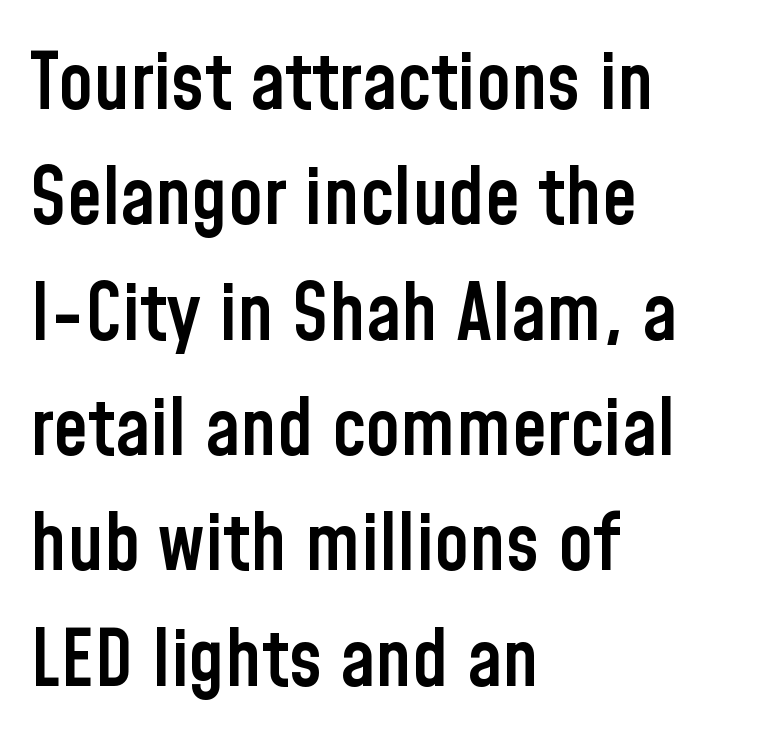
Q: Is the text bold? A: Semi-bold.
Q: Is the text italic (slanted)? A: No, it is upright.
Q: Is the typeface a serif or a sans-serif typeface? A: Sans-serif.
Q: Is the text underlined? A: No.
Q: How is the paragraph aligned? A: Left-aligned.
Q: Is the spacing between letters normal or unusually wide? A: Normal.
Q: Is the spacing between lines tight, normal or loose? A: Normal.
Q: Width (condensed, normal, or wide)? A: Condensed.
Q: Stroke contrast? A: Low.
Q: x-height? A: Medium.
Q: Monospaced? A: No.
